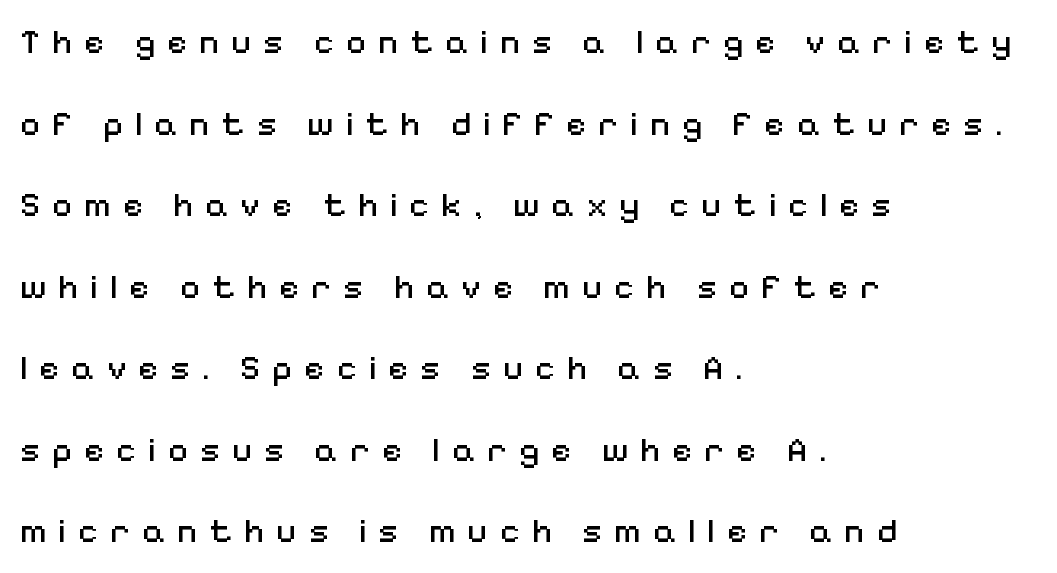
{"serif": "no", "italic": "no", "bold": "no", "weight": "regular", "width": "normal", "stroke_contrast": "medium", "x_height": "medium", "monospaced": "no", "underline": "no", "align": "left", "line_spacing": "loose", "line_spacing_ratio": 2.33, "letter_spacing": "wide", "letter_spacing_em": 0.33, "glyph_px": 35}
